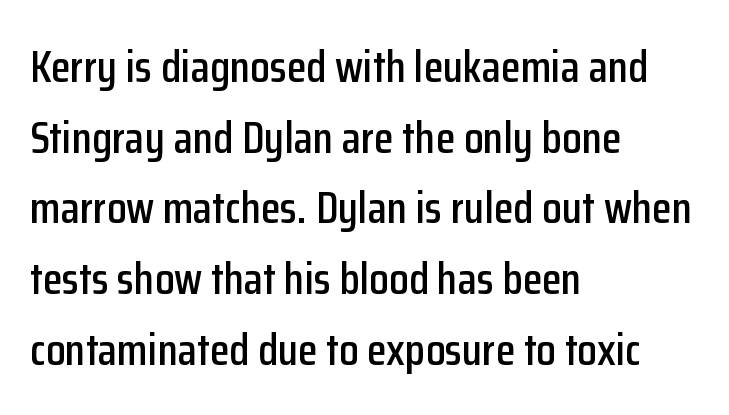
The image shows 45 px condensed sans-serif type, upright; set left-aligned, normal line spacing (1.57x), normal letter spacing, not underlined; low stroke contrast and a medium x-height.
